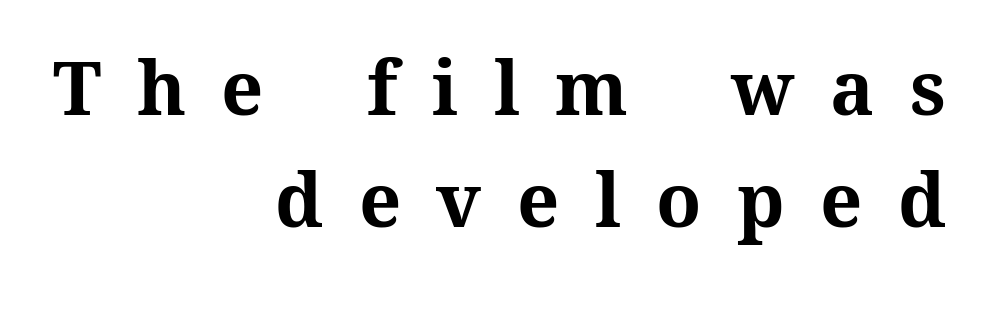
Q: Is the text bold? A: Yes.
Q: Is the text italic (slanted)? A: No, it is upright.
Q: Is the text underlined? A: No.
Q: How is the paragraph aligned? A: Right-aligned.
Q: Is the spacing between letters normal or unusually wide? A: Unusually wide.
Q: Is the spacing between lines tight, normal or loose? A: Normal.
Q: Width (condensed, normal, or wide)? A: Normal.
Q: Stroke contrast? A: Medium.
Q: x-height? A: Medium.
Q: Monospaced? A: No.
